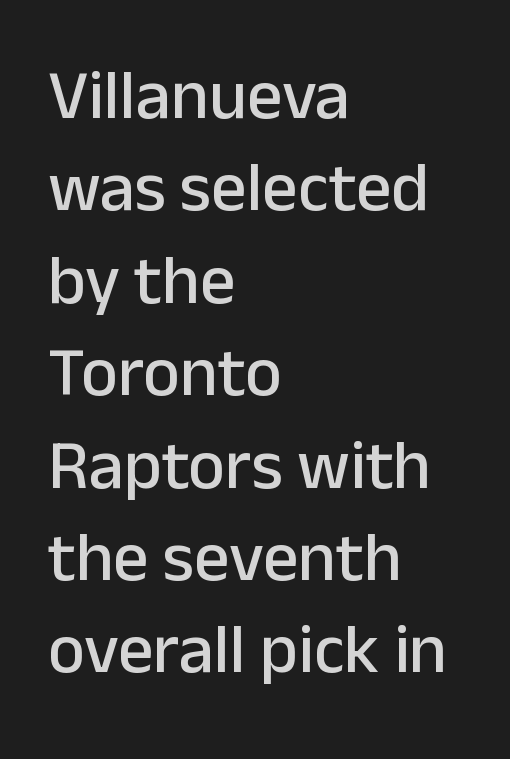
Q: Is the text italic (slanted)? A: No, it is upright.
Q: Is the typeface a serif or a sans-serif typeface? A: Sans-serif.
Q: Is the text underlined? A: No.
Q: How is the paragraph aligned? A: Left-aligned.
Q: Is the spacing between letters normal or unusually wide? A: Normal.
Q: Is the spacing between lines tight, normal or loose? A: Normal.
Q: Width (condensed, normal, or wide)? A: Normal.
Q: Stroke contrast? A: Low.
Q: x-height? A: Medium.
Q: Monospaced? A: No.
